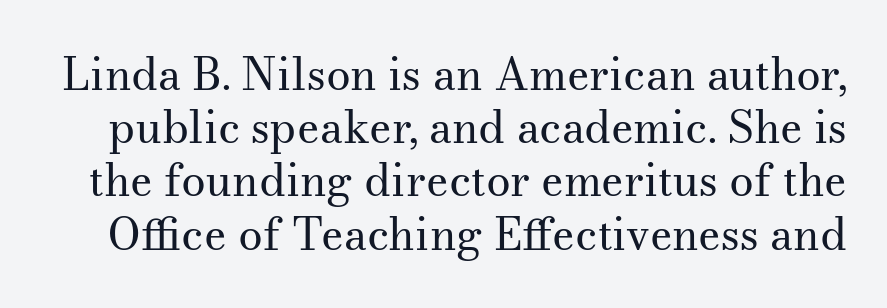
The image shows 44 px regular-weight serif type, upright; set line spacing 1.21x, normal letter spacing, not underlined; medium stroke contrast and a small x-height.
